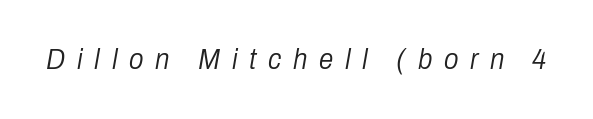
{"italic": "yes", "lean": "right", "slant_degrees": 10, "bold": "no", "weight": "light", "width": "condensed", "stroke_contrast": "low", "x_height": "medium", "monospaced": "no", "underline": "no", "letter_spacing": "wide", "letter_spacing_em": 0.4, "glyph_px": 29}
